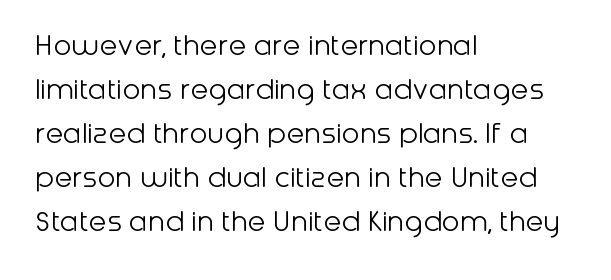
The image shows 33 px light sans-serif type, upright; set left-aligned, normal line spacing (1.33x), normal letter spacing, not underlined; low stroke contrast and a medium x-height.
